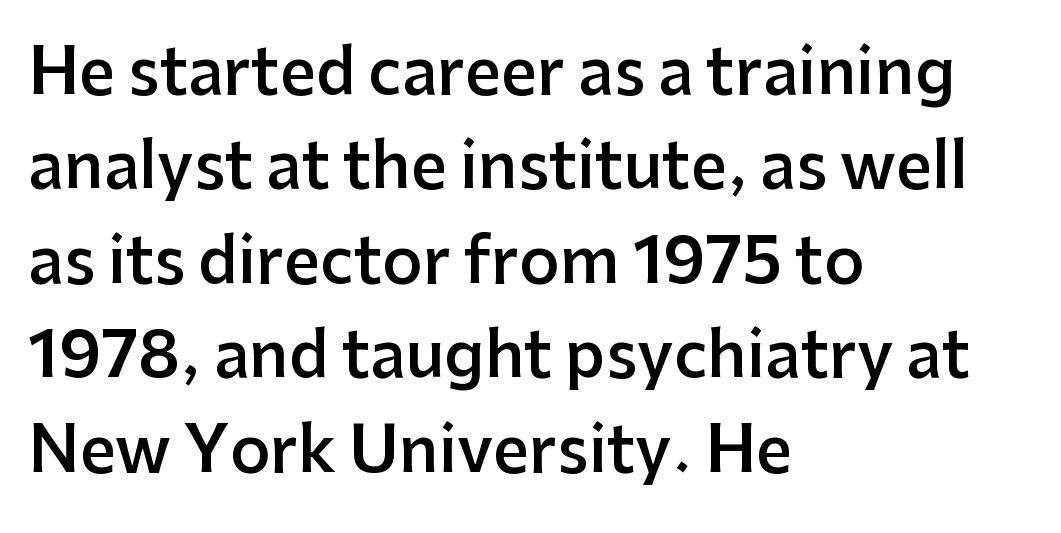
{"serif": "no", "italic": "no", "bold": "semi", "weight": "semibold", "width": "normal", "stroke_contrast": "low", "x_height": "medium", "monospaced": "no", "underline": "no", "align": "left", "line_spacing": "normal", "line_spacing_ratio": 1.5, "letter_spacing": "normal", "letter_spacing_em": 0.0, "glyph_px": 63}
